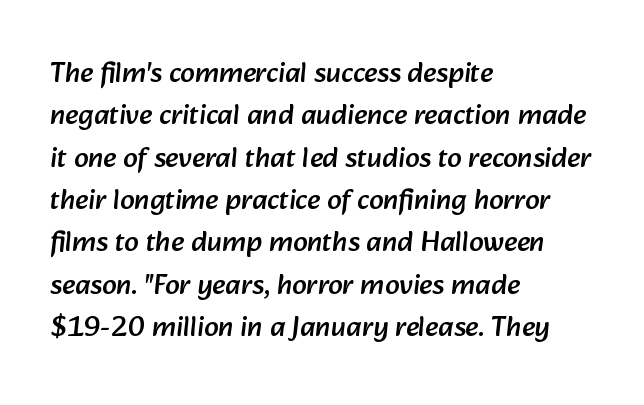
Q: Is the typeface a serif or a sans-serif typeface? A: Sans-serif.
Q: Is the text underlined? A: No.
Q: How is the paragraph aligned? A: Left-aligned.
Q: Is the spacing between letters normal or unusually wide? A: Normal.
Q: Is the spacing between lines tight, normal or loose? A: Normal.
Q: Width (condensed, normal, or wide)? A: Normal.
Q: Stroke contrast? A: Low.
Q: x-height? A: Medium.
Q: Monospaced? A: No.
